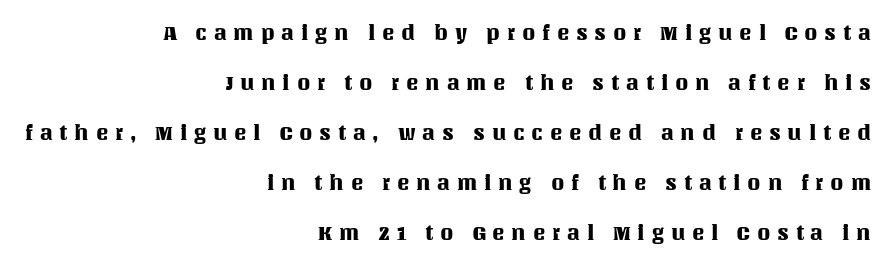
Posture: upright roman. Teacher's note: observe the even right margin — that is flush-right alignment. Words appear elongated and porous because spacing is wide. The glyphs are unaccompanied by any horizontal stroke below them.
